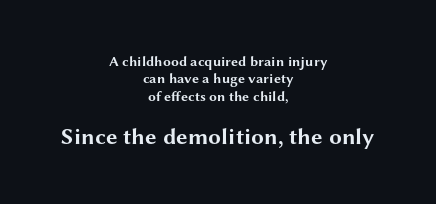
The image shows 23 px bold type, upright; set centered, line spacing 1.24x, normal letter spacing, not underlined; the second (bottom) block is 1.64x larger.
